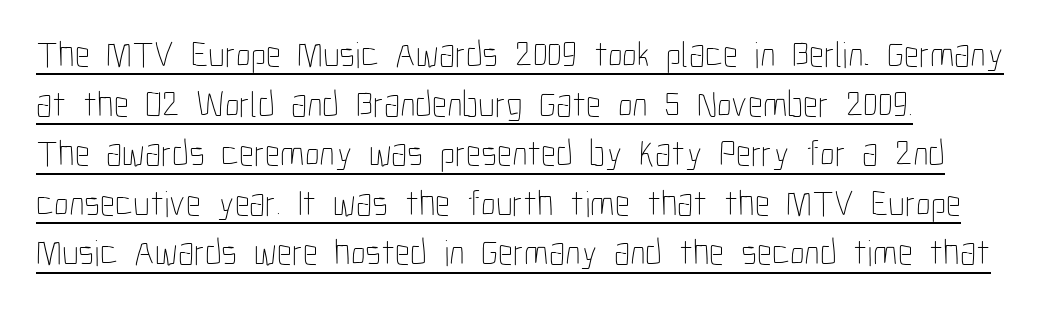
Q: Is the text bold? A: No.
Q: Is the text italic (slanted)? A: No, it is upright.
Q: Is the text underlined? A: Yes.
Q: Is the spacing between letters normal or unusually wide? A: Normal.
Q: Is the spacing between lines tight, normal or loose? A: Normal.
Q: Width (condensed, normal, or wide)? A: Condensed.
Q: Stroke contrast? A: Low.
Q: x-height? A: Medium.
Q: Monospaced? A: No.
